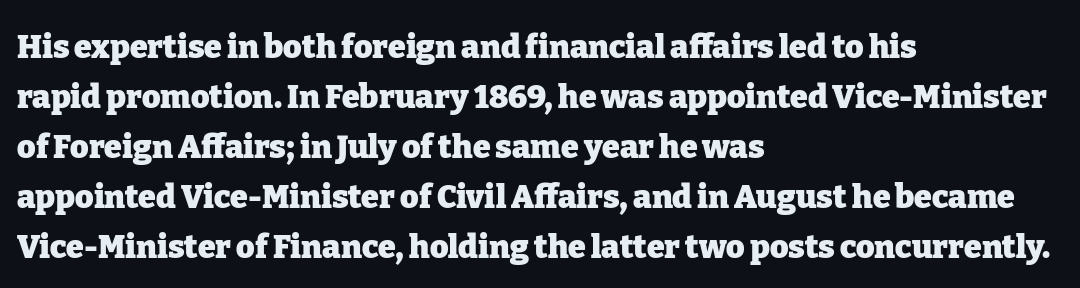
Character widths vary here, with narrow letters taking less room than wide ones. Anything drawn beneath the words? Only blank space. The paragraph has a hard left edge and a soft right edge. Ordinary non-slanted type is in use. This sample uses a serif face.
